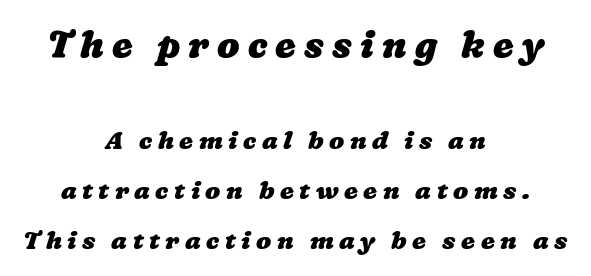
The image shows 37 px heavy, wide type; set centered, loose line spacing (2.0x), unusually wide letter spacing (+0.22 em), not underlined; the first (top) block is 1.48x larger; low stroke contrast and a medium x-height.
